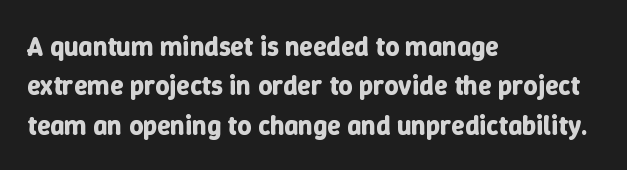
The line texture is even and compact thanks to regular tracking. Notice how the passage keeps a crisp vertical edge on the left only. Rendered with straight, roman letterforms. A bare baseline throughout the passage. One glance says typical: line gaps are just what's usual.
